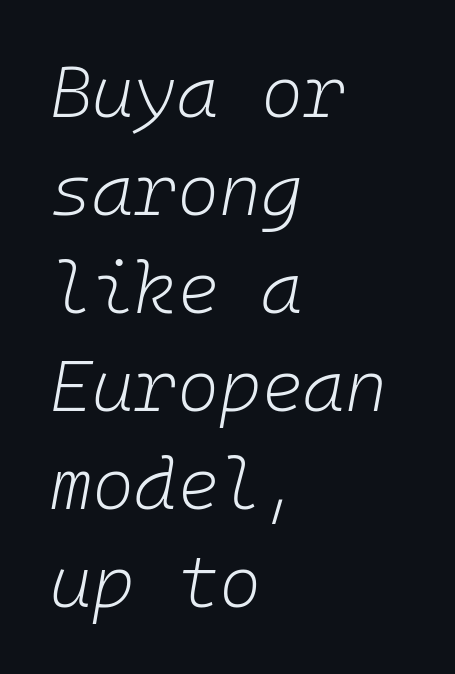
{"italic": "yes", "lean": "right", "slant_degrees": 10, "bold": "no", "weight": "light", "width": "normal", "stroke_contrast": "low", "x_height": "medium", "monospaced": "yes", "underline": "no", "align": "left", "line_spacing": "normal", "line_spacing_ratio": 1.36, "letter_spacing": "normal", "letter_spacing_em": 0.0, "glyph_px": 72}
